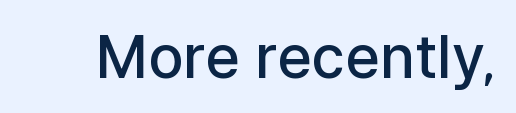
The image shows 59 px semibold sans-serif type, upright; set normal letter spacing, not underlined; low stroke contrast and a medium x-height.
